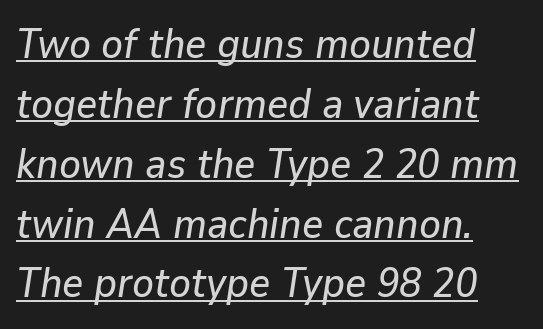
The image shows 41 px text type, italic (leaning right); set left-aligned, normal line spacing (1.46x), normal letter spacing, underlined; low stroke contrast and a medium x-height.
